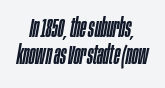
The image shows 26 px text type, italic (leaning right); set centered, tight line spacing (1.05x), normal letter spacing, not underlined.
